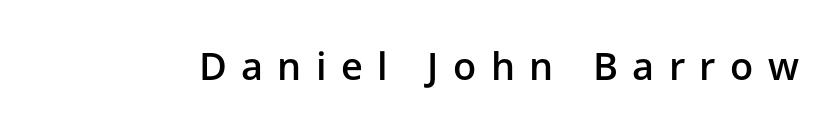
{"serif": "no", "italic": "no", "bold": "semi", "weight": "semibold", "width": "normal", "stroke_contrast": "low", "x_height": "medium", "monospaced": "no", "underline": "no", "letter_spacing": "wide", "letter_spacing_em": 0.38, "glyph_px": 38}
